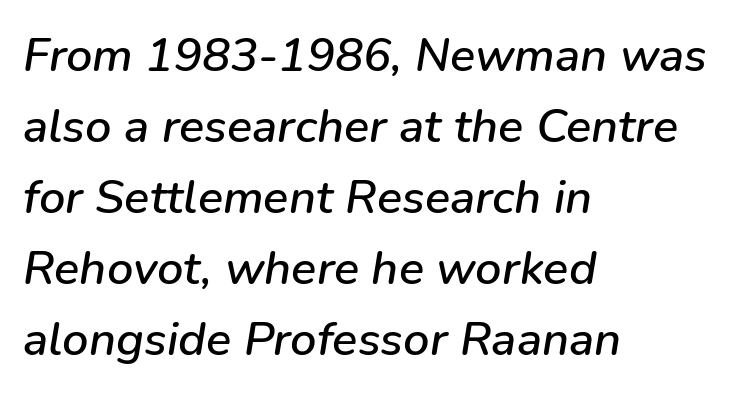
{"italic": "yes", "lean": "right", "slant_degrees": 9, "width": "normal", "stroke_contrast": "low", "x_height": "medium", "monospaced": "no", "underline": "no", "align": "left", "line_spacing": "normal", "line_spacing_ratio": 1.51, "letter_spacing": "normal", "letter_spacing_em": 0.0, "glyph_px": 47}
